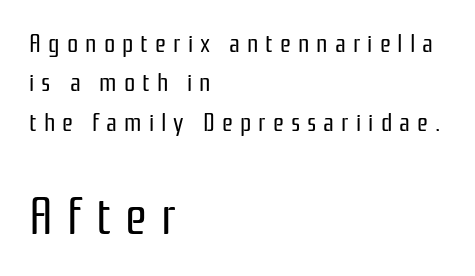
Q: Is the text bold? A: No.
Q: Is the text italic (slanted)? A: No, it is upright.
Q: Is the typeface a serif or a sans-serif typeface? A: Sans-serif.
Q: Is the text underlined? A: No.
Q: How is the paragraph aligned? A: Left-aligned.
Q: Is the spacing between letters normal or unusually wide? A: Unusually wide.
Q: Is the spacing between lines tight, normal or loose? A: Normal.
Q: Which block of text is set in a larger size, the first (top) or the second (bottom)? A: The second (bottom) one.
Q: Width (condensed, normal, or wide)? A: Condensed.
Q: Stroke contrast? A: Low.
Q: x-height? A: Medium.
Q: Monospaced? A: No.
